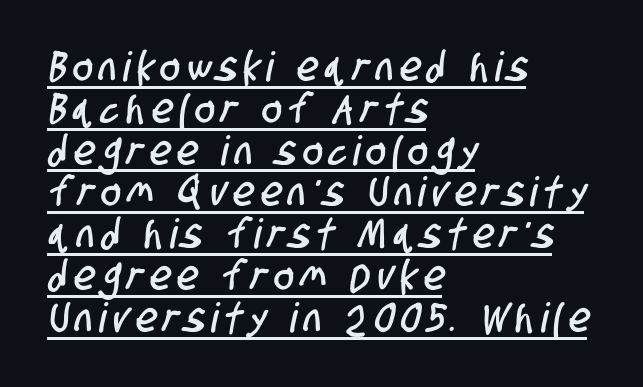
Q: Is the typeface a serif or a sans-serif typeface? A: Sans-serif.
Q: Is the text underlined? A: Yes.
Q: How is the paragraph aligned? A: Left-aligned.
Q: Is the spacing between lines tight, normal or loose? A: Tight.
Q: Width (condensed, normal, or wide)? A: Condensed.
Q: Stroke contrast? A: Low.
Q: x-height? A: Large.
Q: Monospaced? A: No.
